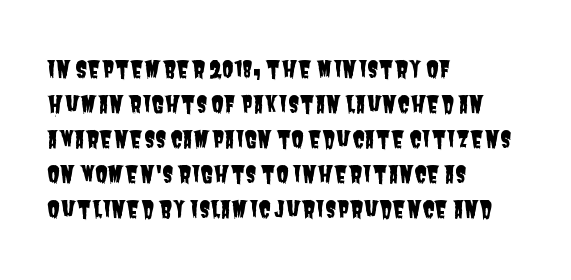
The image shows 23 px text type; set left-aligned, normal line spacing (1.52x), normal letter spacing, not underlined.
